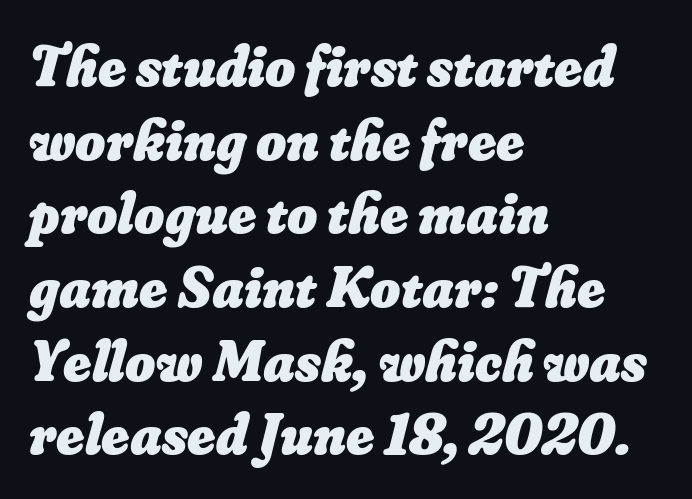
Q: Is the text bold? A: Yes.
Q: Is the text underlined? A: No.
Q: How is the paragraph aligned? A: Left-aligned.
Q: Is the spacing between letters normal or unusually wide? A: Normal.
Q: Is the spacing between lines tight, normal or loose? A: Normal.
Q: Width (condensed, normal, or wide)? A: Normal.
Q: Stroke contrast? A: Low.
Q: x-height? A: Small.
Q: Monospaced? A: No.
